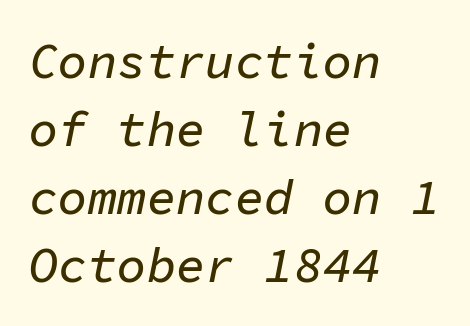
Tall strokes in this sample are angled rather than plumb. Standard letterfit; no display-style spreading of the glyphs. This rendering features lettering with no underline. You could count columns in this text — the font is strictly monospaced. The paragraph has a hard left edge and a soft right edge. Interline gaps are of average width in this sample.
